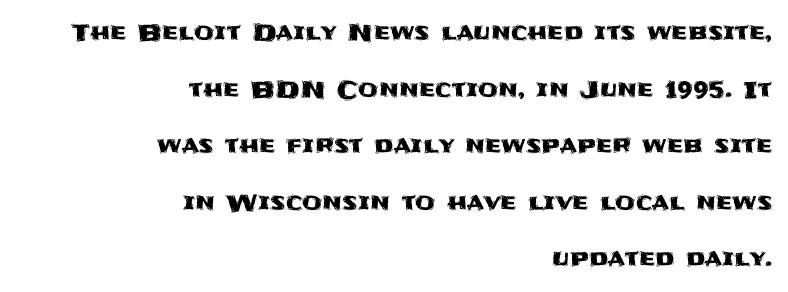
Whoever set this chose breathing room over compactness in the vertical rhythm. Tracking value appears to be zero — textbook default spacing. The letters stand upright; this is a roman face. The words here are not underlined. Line endings align vertically; line beginnings do not.
